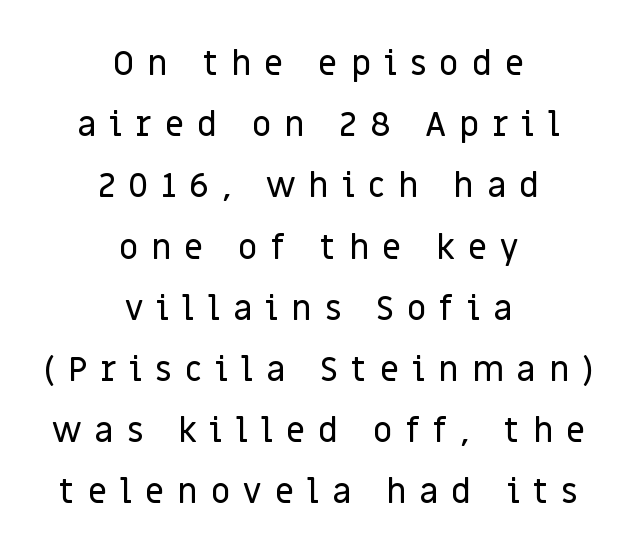
Q: Is the text italic (slanted)? A: No, it is upright.
Q: Is the typeface a serif or a sans-serif typeface? A: Sans-serif.
Q: Is the text underlined? A: No.
Q: How is the paragraph aligned? A: Centered.
Q: Is the spacing between letters normal or unusually wide? A: Unusually wide.
Q: Width (condensed, normal, or wide)? A: Normal.
Q: Stroke contrast? A: Low.
Q: x-height? A: Large.
Q: Monospaced? A: No.
